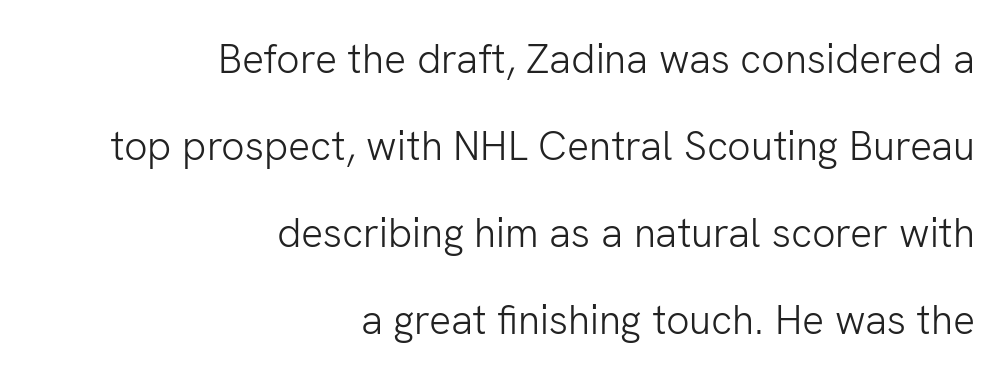
Q: Is the text bold? A: No.
Q: Is the text italic (slanted)? A: No, it is upright.
Q: Is the typeface a serif or a sans-serif typeface? A: Sans-serif.
Q: Is the text underlined? A: No.
Q: How is the paragraph aligned? A: Right-aligned.
Q: Is the spacing between letters normal or unusually wide? A: Normal.
Q: Is the spacing between lines tight, normal or loose? A: Loose.
Q: Width (condensed, normal, or wide)? A: Normal.
Q: Stroke contrast? A: Low.
Q: x-height? A: Medium.
Q: Monospaced? A: No.
